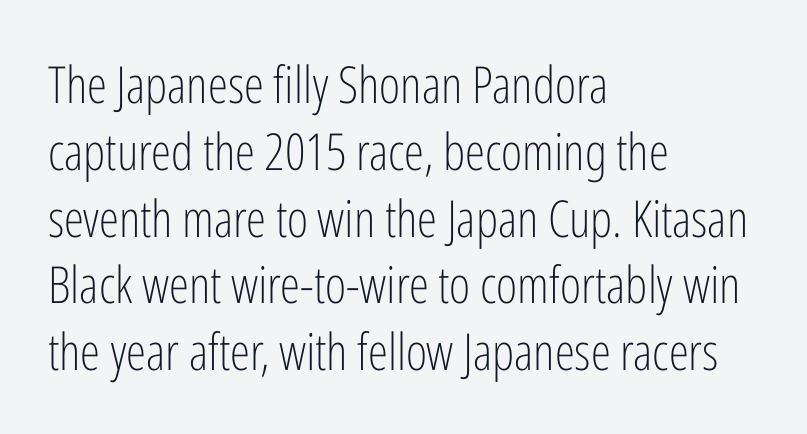
{"serif": "no", "italic": "no", "bold": "no", "weight": "light", "width": "condensed", "stroke_contrast": "low", "x_height": "medium", "monospaced": "no", "underline": "no", "align": "left", "line_spacing": "normal", "line_spacing_ratio": 1.31, "letter_spacing": "normal", "letter_spacing_em": 0.0, "glyph_px": 51}
